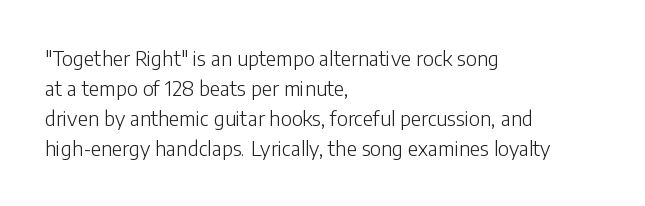
{"italic": "no", "bold": "no", "underline": "no", "align": "left", "line_spacing": "normal", "line_spacing_ratio": 1.5, "letter_spacing": "normal", "letter_spacing_em": 0.0, "glyph_px": 20}
